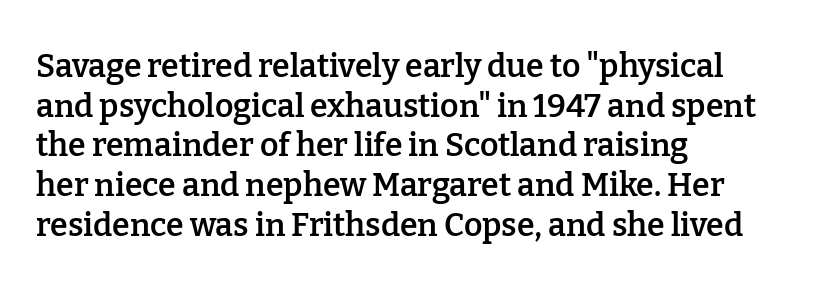
Q: Is the text bold? A: Semi-bold.
Q: Is the text italic (slanted)? A: No, it is upright.
Q: Is the typeface a serif or a sans-serif typeface? A: Serif.
Q: Is the text underlined? A: No.
Q: How is the paragraph aligned? A: Left-aligned.
Q: Is the spacing between letters normal or unusually wide? A: Normal.
Q: Width (condensed, normal, or wide)? A: Normal.
Q: Stroke contrast? A: Low.
Q: x-height? A: Medium.
Q: Monospaced? A: No.
